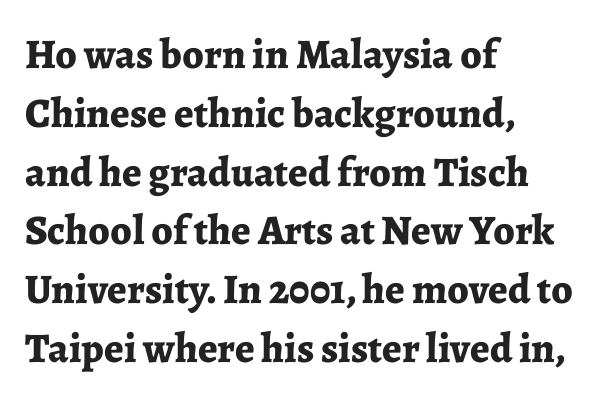
The image shows 42 px bold serif type, upright; set left-aligned, normal line spacing (1.4x), normal letter spacing, not underlined; low stroke contrast and a medium x-height.
